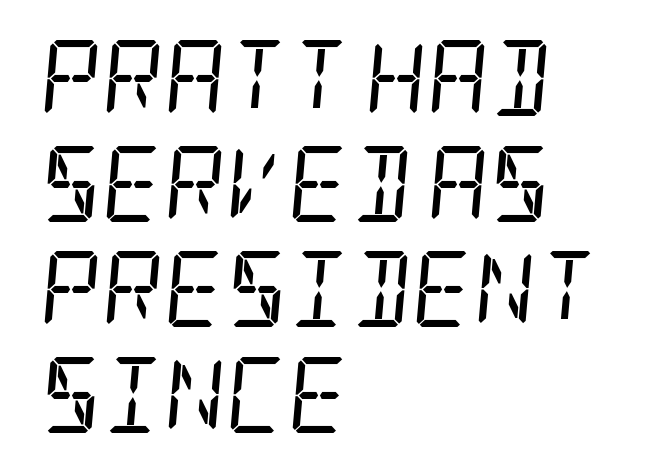
Unlike a clean sans, this face finishes its strokes with serifs. Notice how the passage keeps a crisp vertical edge on the left only. Summary of vertical rhythm: regular, with standard interline spacing. Weight: regular or lighter. This sample uses plain, unmodified letter spacing.
